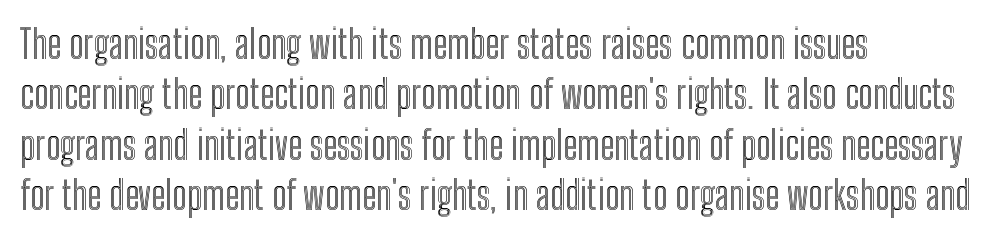
{"italic": "no", "width": "condensed", "x_height": "medium", "monospaced": "no", "underline": "no", "align": "left", "line_spacing": "normal", "line_spacing_ratio": 1.29, "letter_spacing": "normal", "letter_spacing_em": 0.0, "glyph_px": 39}
